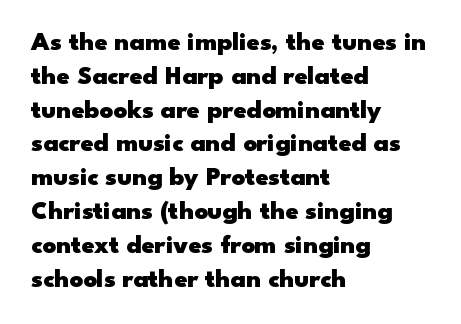
Notice how the stems are strictly vertical — no italics here. The passage shown is emphatically bold. Students, observe: this is what conventionally led text looks like. You could call the tracking neutral — neither tight nor loose. The ragged edge is on the right, which tells us the setting is flush left. Descenders are the only things crossing below the line.
